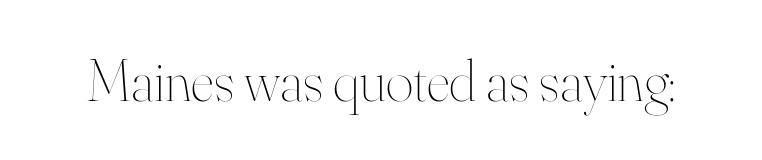
Q: Is the text bold? A: No.
Q: Is the text italic (slanted)? A: No, it is upright.
Q: Is the text underlined? A: No.
Q: Is the spacing between letters normal or unusually wide? A: Normal.
Q: Width (condensed, normal, or wide)? A: Normal.
Q: Stroke contrast? A: High.
Q: x-height? A: Small.
Q: Monospaced? A: No.
